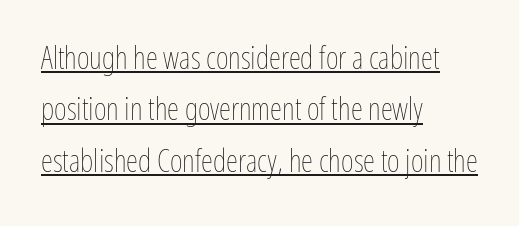
The image shows 31 px thin, condensed type, upright; set left-aligned, normal line spacing (1.66x), normal letter spacing, underlined; low stroke contrast and a medium x-height.
